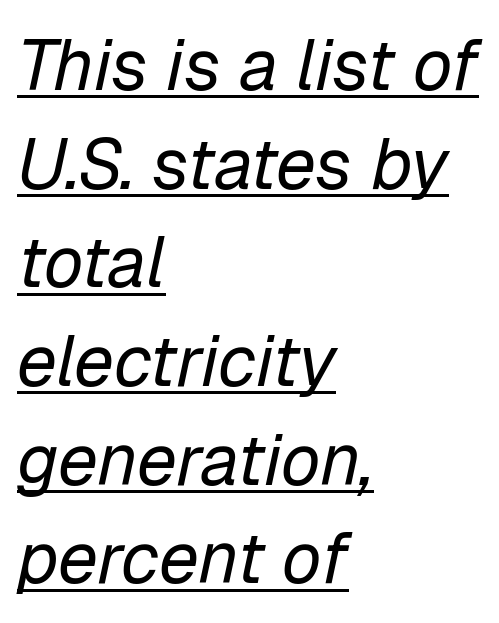
The rendering applies a slant to the glyphs. Regarding leading, the lines here are spaced in the standard way. The face used here is proportionally spaced, like ordinary book or web type. The horizontal fit of the characters is conventional and even.
